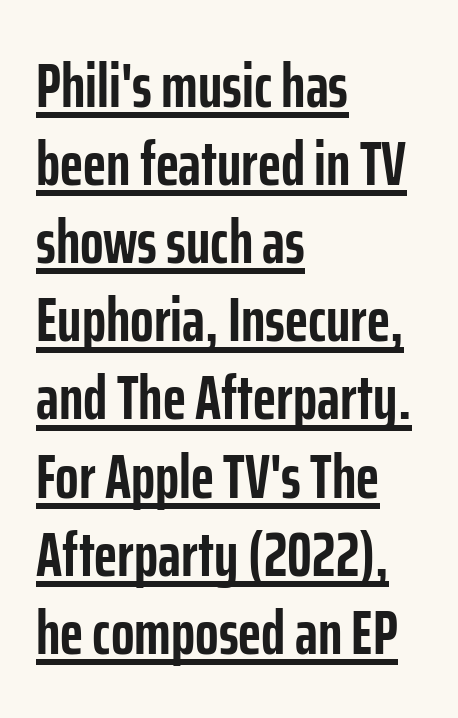
{"serif": "no", "italic": "no", "bold": "yes", "weight": "semibold", "width": "condensed", "stroke_contrast": "low", "x_height": "medium", "monospaced": "no", "underline": "yes", "align": "left", "line_spacing": "normal", "line_spacing_ratio": 1.26, "letter_spacing": "normal", "letter_spacing_em": 0.0, "glyph_px": 62}
